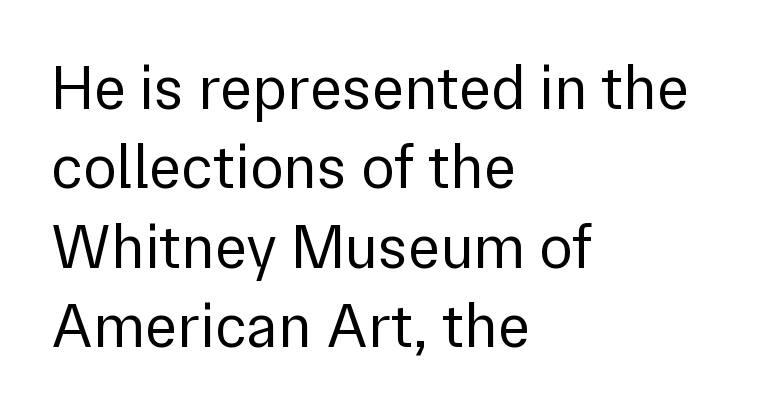
Bold? No — there's no thickening of the strokes. Short note: letters normally spaced. Students, observe: this is what conventionally led text looks like. Here the designer chose a conventional face with non-uniform glyph widths.
